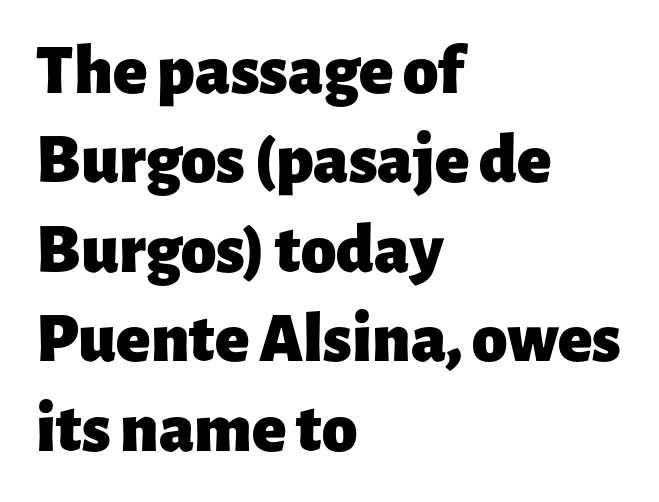
The type sits square on the baseline with zero lean. Short and long lines alike share a common starting point at left. Only glyphs here, with clear space below each row. Letterform terminals end flat and unadorned throughout the passage. Summary of vertical rhythm: regular, with standard interline spacing.
